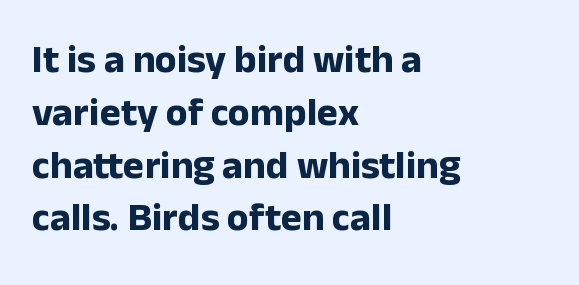
Q: Is the text bold? A: Yes.
Q: Is the text italic (slanted)? A: No, it is upright.
Q: Is the typeface a serif or a sans-serif typeface? A: Sans-serif.
Q: Is the text underlined? A: No.
Q: How is the paragraph aligned? A: Left-aligned.
Q: Is the spacing between letters normal or unusually wide? A: Normal.
Q: Is the spacing between lines tight, normal or loose? A: Normal.
Q: Width (condensed, normal, or wide)? A: Normal.
Q: Stroke contrast? A: Low.
Q: x-height? A: Medium.
Q: Monospaced? A: No.
